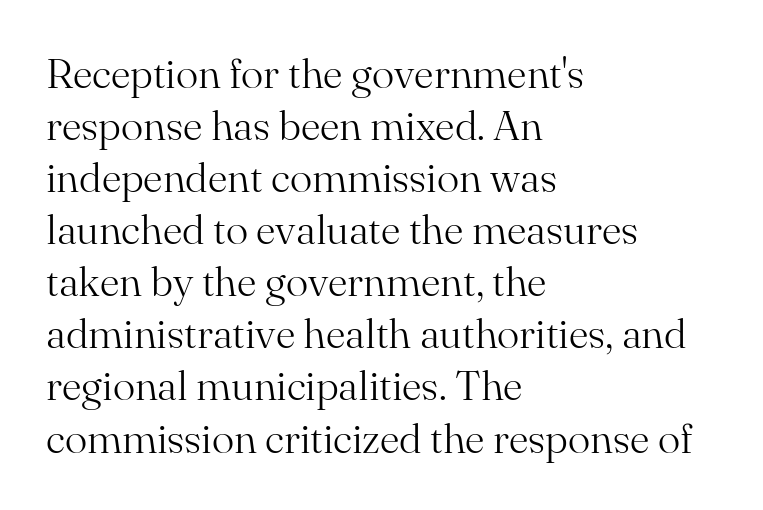
Q: Is the text bold? A: No.
Q: Is the text italic (slanted)? A: No, it is upright.
Q: Is the typeface a serif or a sans-serif typeface? A: Serif.
Q: Is the text underlined? A: No.
Q: How is the paragraph aligned? A: Left-aligned.
Q: Is the spacing between letters normal or unusually wide? A: Normal.
Q: Width (condensed, normal, or wide)? A: Normal.
Q: Stroke contrast? A: Medium.
Q: x-height? A: Small.
Q: Monospaced? A: No.
